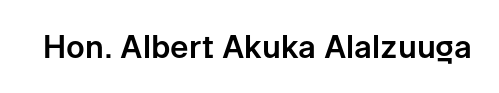
Q: Is the text italic (slanted)? A: No, it is upright.
Q: Is the typeface a serif or a sans-serif typeface? A: Sans-serif.
Q: Is the text underlined? A: No.
Q: Is the spacing between letters normal or unusually wide? A: Normal.
Q: Width (condensed, normal, or wide)? A: Normal.
Q: Stroke contrast? A: Low.
Q: x-height? A: Medium.
Q: Monospaced? A: No.
